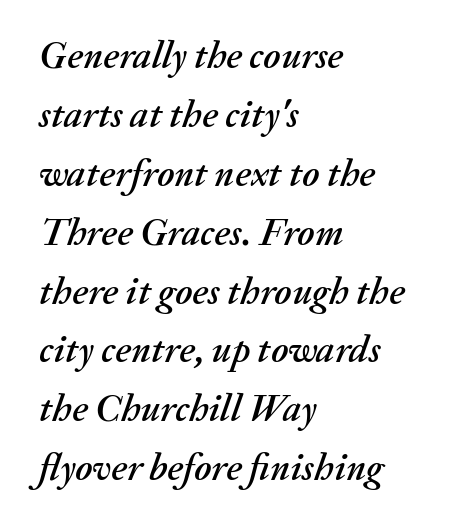
{"italic": "yes", "lean": "right", "slant_degrees": 20, "width": "normal", "stroke_contrast": "medium", "x_height": "medium", "monospaced": "no", "underline": "no", "align": "left", "line_spacing": "normal", "line_spacing_ratio": 1.55, "letter_spacing": "normal", "letter_spacing_em": 0.0, "glyph_px": 38}
